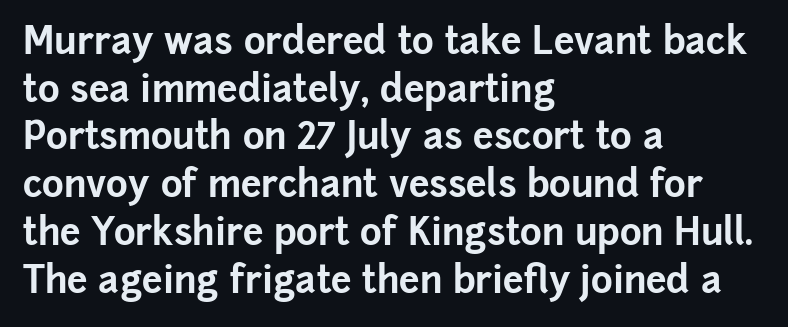
Q: Is the text bold? A: Yes.
Q: Is the text italic (slanted)? A: No, it is upright.
Q: Is the typeface a serif or a sans-serif typeface? A: Sans-serif.
Q: Is the text underlined? A: No.
Q: How is the paragraph aligned? A: Left-aligned.
Q: Is the spacing between letters normal or unusually wide? A: Normal.
Q: Is the spacing between lines tight, normal or loose? A: Normal.
Q: Width (condensed, normal, or wide)? A: Normal.
Q: Stroke contrast? A: Low.
Q: x-height? A: Medium.
Q: Monospaced? A: No.
